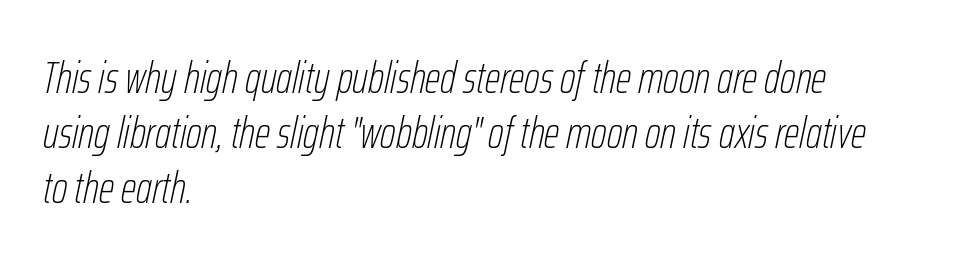
{"italic": "yes", "lean": "right", "slant_degrees": 12, "bold": "no", "weight": "thin", "width": "condensed", "stroke_contrast": "low", "x_height": "medium", "monospaced": "no", "underline": "no", "align": "left", "line_spacing": "normal", "line_spacing_ratio": 1.25, "letter_spacing": "normal", "letter_spacing_em": 0.0, "glyph_px": 44}
